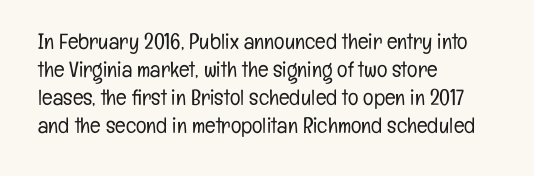
The image shows 22 px text type, upright; set left-aligned, normal line spacing (1.28x), normal letter spacing, not underlined.
